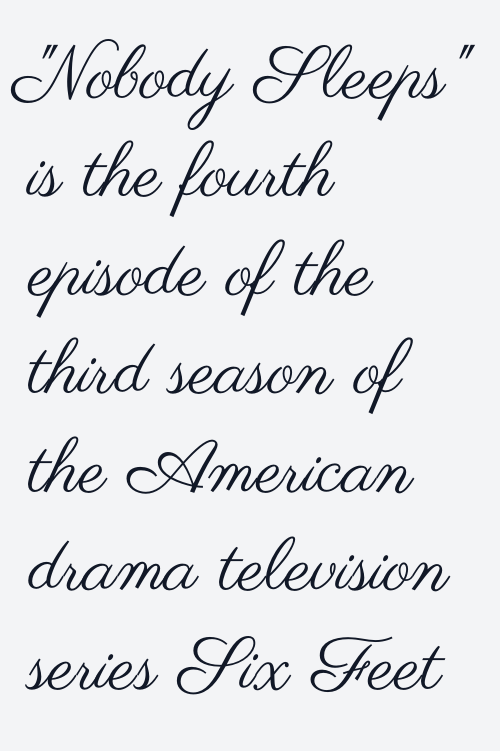
{"serif": "no", "bold": "no", "weight": "regular", "width": "wide", "stroke_contrast": "medium", "x_height": "small", "monospaced": "no", "underline": "no", "align": "left", "line_spacing": "normal", "line_spacing_ratio": 1.33, "letter_spacing": "normal", "letter_spacing_em": 0.0, "glyph_px": 74}
